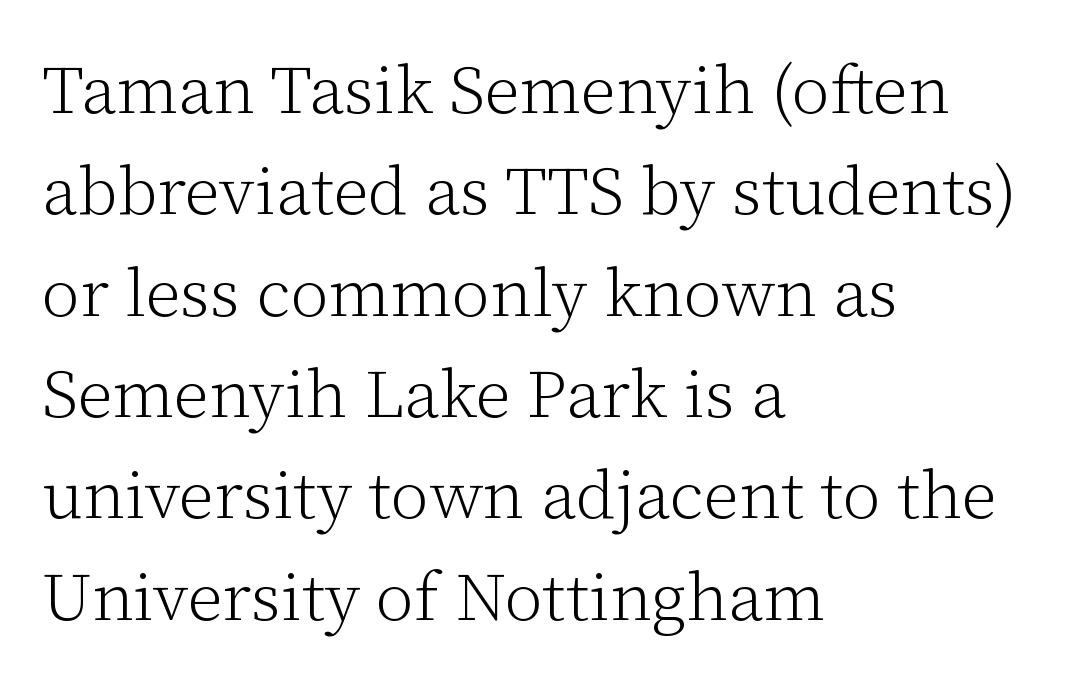
The image shows 68 px light serif type, upright; set left-aligned, normal line spacing (1.49x), normal letter spacing, not underlined; low stroke contrast and a medium x-height.
